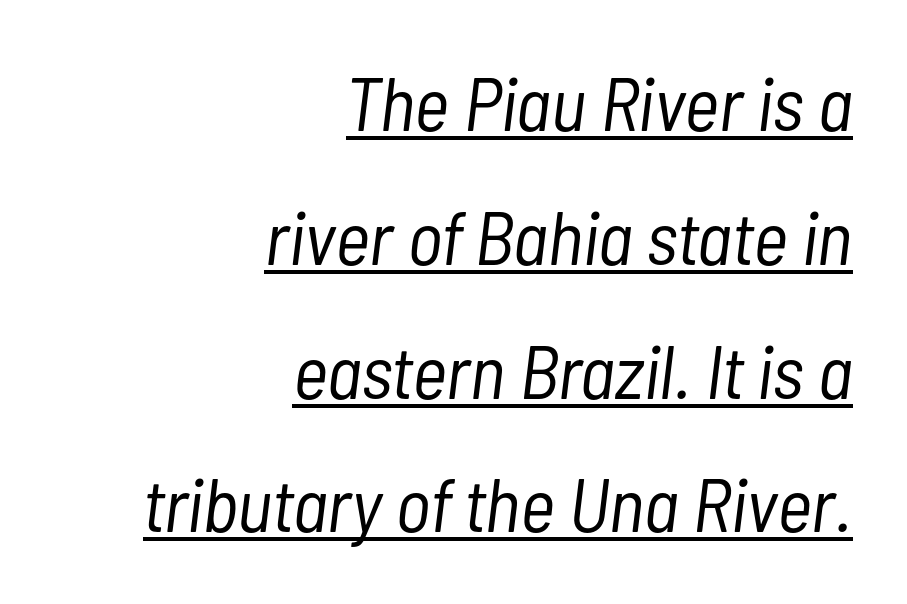
{"italic": "yes", "lean": "right", "slant_degrees": 7, "bold": "no", "weight": "light", "width": "condensed", "stroke_contrast": "low", "x_height": "medium", "monospaced": "no", "underline": "yes", "align": "right", "line_spacing_ratio": 1.76, "letter_spacing": "normal", "letter_spacing_em": 0.0, "glyph_px": 76}
